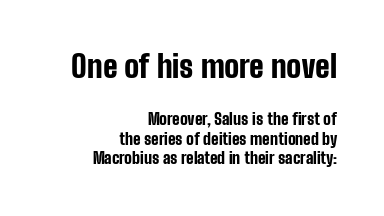
Words appear dense and cohesive because spacing is normal. All the whitespace from short lines collects on the left. The zone under the glyphs is completely vacant. Character widths vary here, with narrow letters taking less room than wide ones. Weight: bold. Look at the bottom of the vertical strokes: they stop flat, with no serifs.
